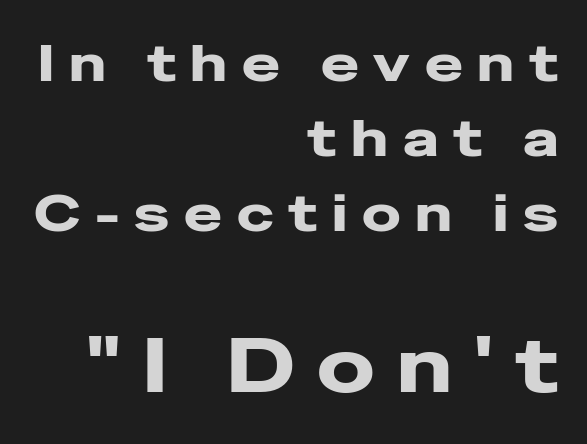
{"serif": "no", "italic": "no", "bold": "yes", "weight": "heavy", "width": "wide", "stroke_contrast": "low", "x_height": "medium", "monospaced": "no", "underline": "no", "align": "right", "line_spacing": "normal", "line_spacing_ratio": 1.47, "letter_spacing": "wide", "letter_spacing_em": 0.29, "larger_block": "second", "size_ratio": 1.49, "glyph_px": 76}
